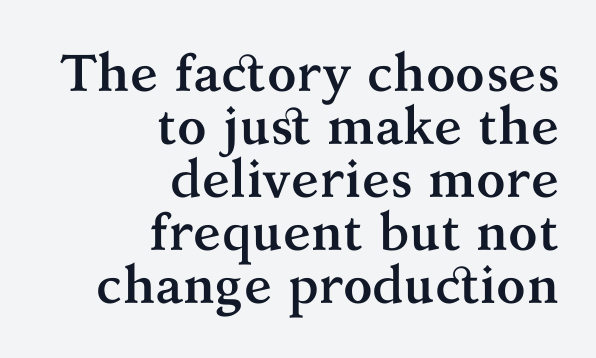
Italic: no, the glyphs are upright roman. Nobody touched the tracking dial on this one. Has an underline been added? It has not. Horizontal alignment here is rightward, an uncommon choice for prose.
